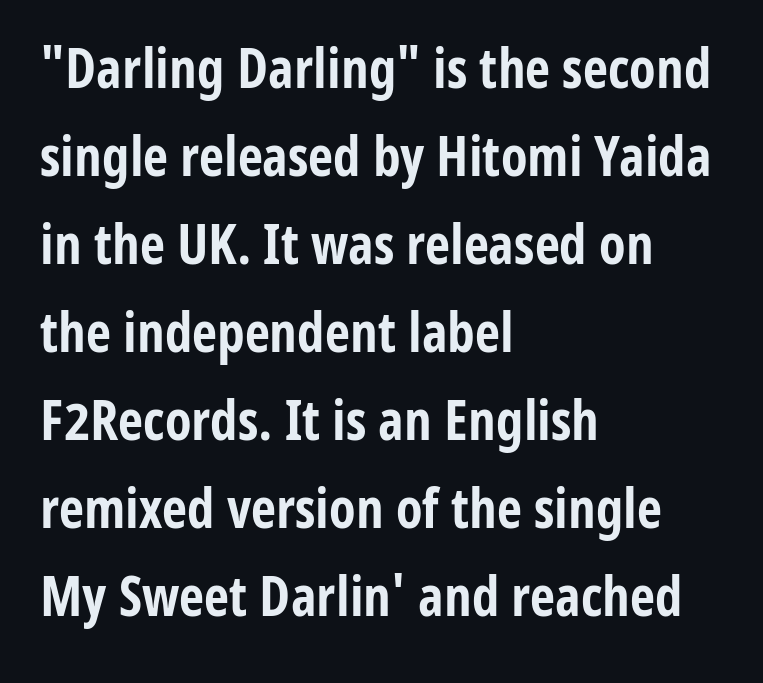
Observe the ordinary spacing: letters are neighbours, not strangers. Strokes here are thick enough to call this a true bold. Is there much room between lines? A standard amount, neither cramped nor airy. A typesetter would call this proportional, since set widths differ per character.
